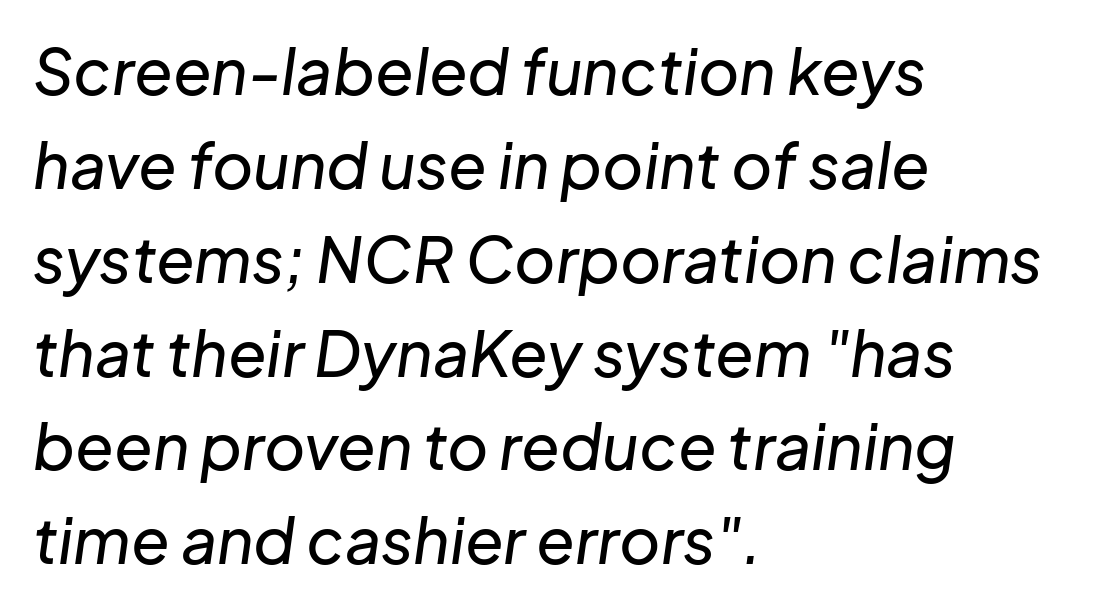
{"italic": "yes", "lean": "right", "slant_degrees": 8, "width": "normal", "stroke_contrast": "low", "x_height": "medium", "monospaced": "no", "underline": "no", "align": "left", "line_spacing": "normal", "line_spacing_ratio": 1.49, "letter_spacing": "normal", "letter_spacing_em": 0.0, "glyph_px": 63}
